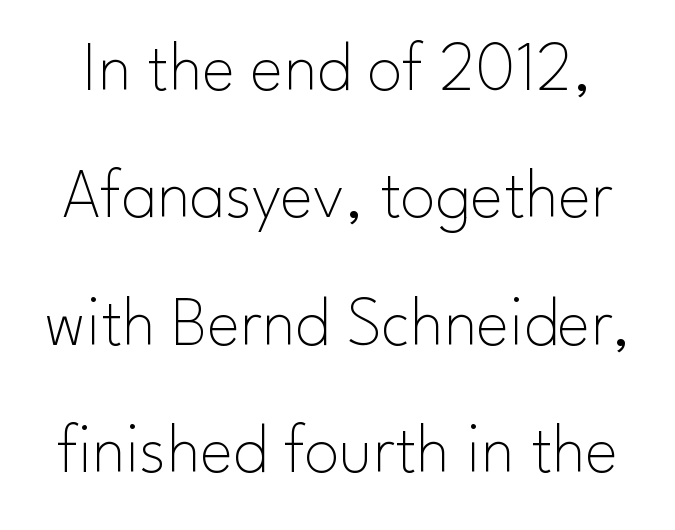
The image shows 70 px thin sans-serif type, upright; set line spacing 1.82x, normal letter spacing, not underlined; low stroke contrast and a small x-height.
